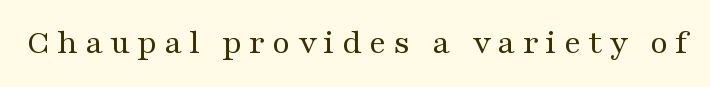
Honestly, there is no underline to notice here at all. Spacing verdict: proportional, widths tailored to each character. The specimen reads as upright at a glance. What kind of face is this? One with serifs.
